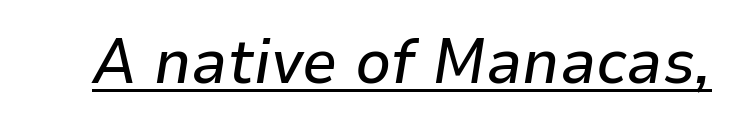
{"italic": "yes", "lean": "right", "slant_degrees": 9, "width": "normal", "stroke_contrast": "low", "x_height": "medium", "monospaced": "no", "underline": "yes", "letter_spacing": "normal", "letter_spacing_em": 0.0, "glyph_px": 63}
